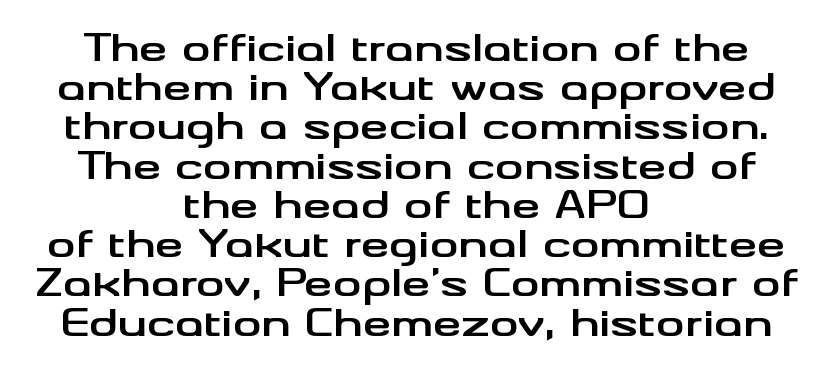
The space between consecutive lines is stingy. Nope, not italic — everything's standing straight. Rule under the text: the space is simply empty. The whitespace from short lines is split evenly between both sides. Letter spacing: default.
